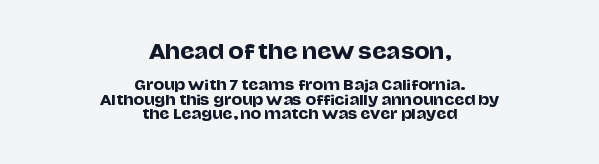
{"italic": "no", "underline": "no", "align": "center", "line_spacing": "tight", "line_spacing_ratio": 1.02, "letter_spacing": "normal", "letter_spacing_em": 0.0, "larger_block": "first", "size_ratio": 1.43, "glyph_px": 20}
